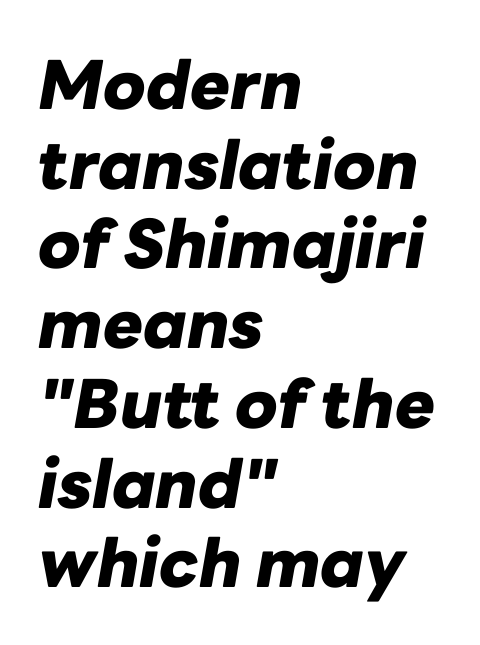
Q: Is the text bold? A: Yes.
Q: Is the text italic (slanted)? A: Yes, it leans right by about 10 degrees.
Q: Is the text underlined? A: No.
Q: How is the paragraph aligned? A: Left-aligned.
Q: Is the spacing between letters normal or unusually wide? A: Normal.
Q: Width (condensed, normal, or wide)? A: Normal.
Q: Stroke contrast? A: Low.
Q: x-height? A: Medium.
Q: Monospaced? A: No.
